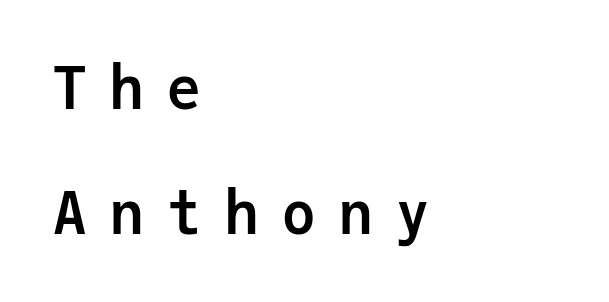
The image shows 59 px semibold sans-serif type, upright, monospaced; set left-aligned, loose line spacing (2.12x), unusually wide letter spacing (+0.37 em), not underlined; low stroke contrast and a medium x-height.
